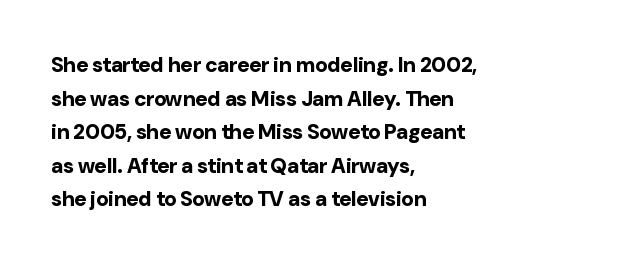
The image shows 21 px bold type, upright; set left-aligned, normal line spacing (1.6x), normal letter spacing, not underlined.
